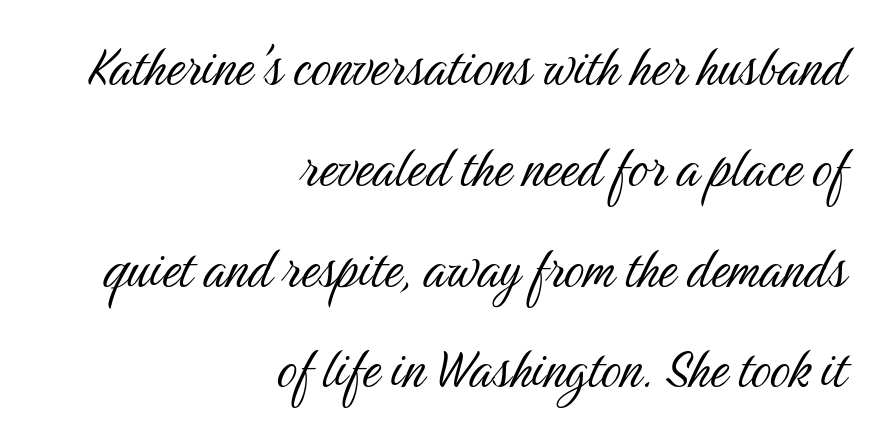
The setting favours the right margin, as signatures and pull-quotes sometimes do. The passage shown stacks its lines at a standard gap. The zone under the glyphs is completely vacant. This reads as an unemphasized weight, regular at the heaviest.
